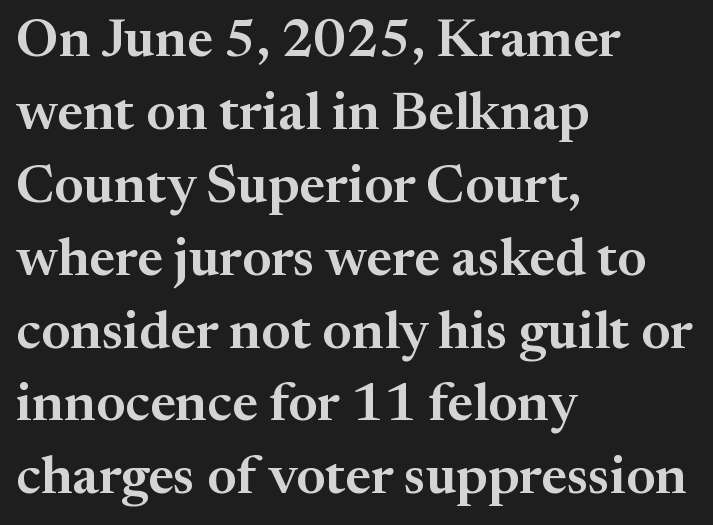
{"serif": "yes", "italic": "no", "width": "normal", "stroke_contrast": "medium", "x_height": "medium", "monospaced": "no", "underline": "no", "align": "left", "line_spacing": "normal", "line_spacing_ratio": 1.35, "letter_spacing": "normal", "letter_spacing_em": 0.0, "glyph_px": 54}
